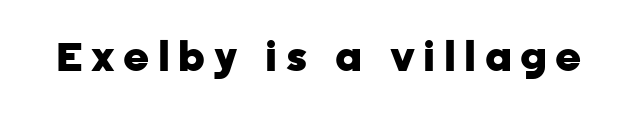
A bare baseline throughout the passage. The characters display no serif detailing; their extremities are plain. Looks like regular typesetting: each glyph gets only the width it needs. The letters stand upright; this is a roman face.
